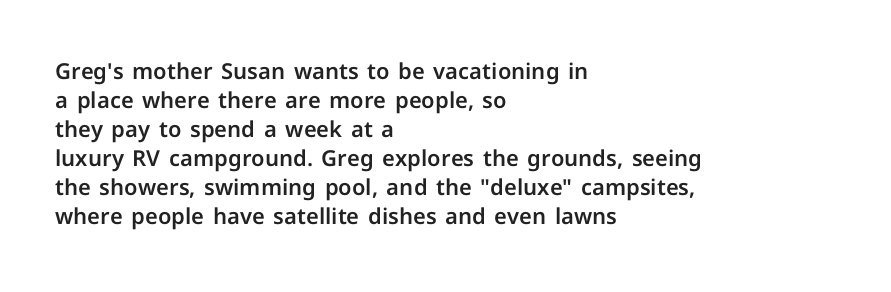
{"italic": "no", "underline": "no", "align": "left", "line_spacing": "normal", "line_spacing_ratio": 1.32, "letter_spacing": "normal", "letter_spacing_em": 0.0, "glyph_px": 22}
